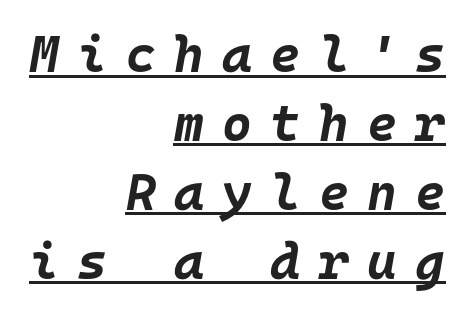
The image shows 51 px bold type, italic (leaning right), monospaced; set right-aligned, normal line spacing (1.35x), unusually wide letter spacing (+0.36 em), underlined; low stroke contrast and a large x-height.
